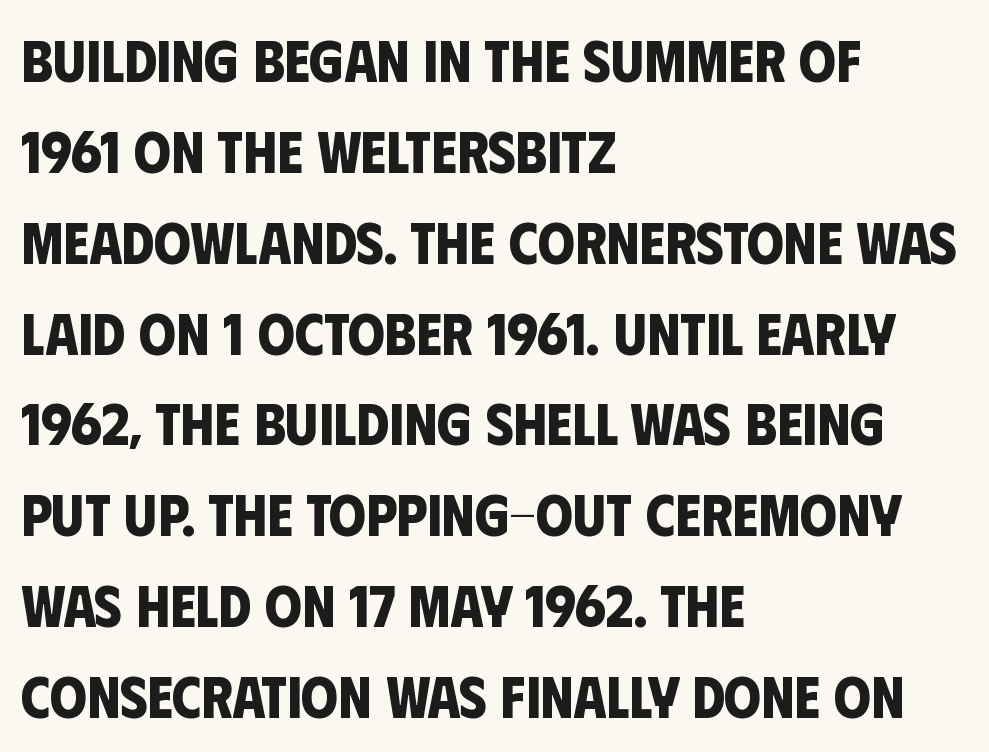
Q: Is the text bold? A: Yes.
Q: Is the typeface a serif or a sans-serif typeface? A: Sans-serif.
Q: Is the text underlined? A: No.
Q: How is the paragraph aligned? A: Left-aligned.
Q: Is the spacing between letters normal or unusually wide? A: Normal.
Q: Is the spacing between lines tight, normal or loose? A: Normal.
Q: Width (condensed, normal, or wide)? A: Condensed.
Q: Stroke contrast? A: Low.
Q: x-height? A: Large.
Q: Monospaced? A: No.
